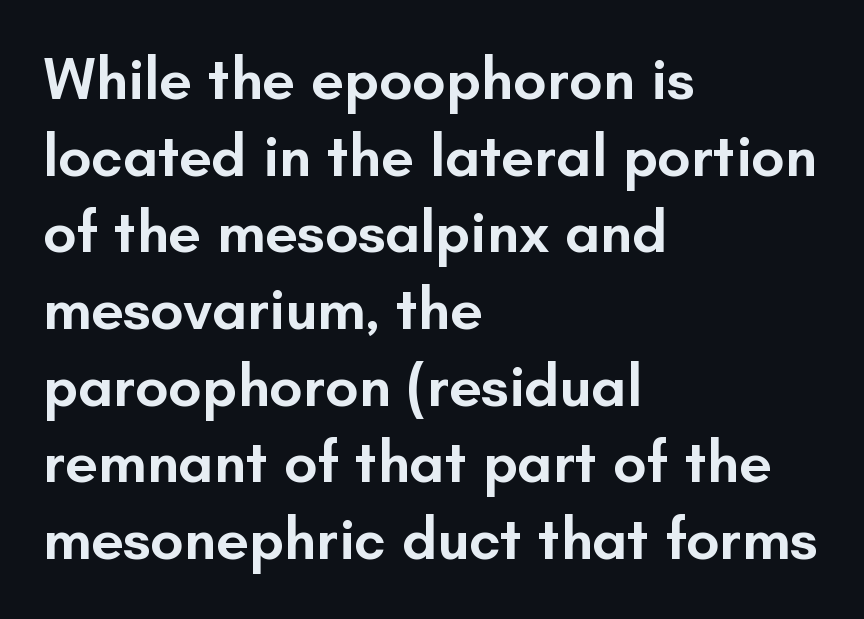
When letters stand straight like this, we call the style roman or upright. The passage is arranged the way most books set body copy — flush left. This sample keeps an unexceptional amount of space between lines. Default kerning and tracking; the words read as compact shapes. A bare baseline throughout the passage.
